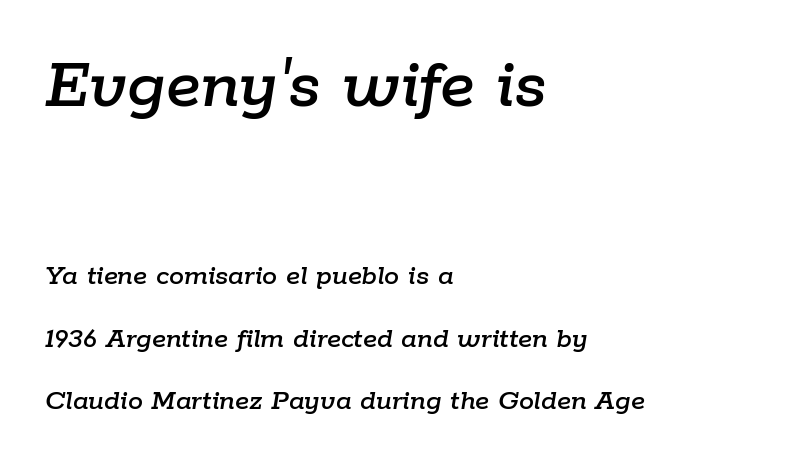
{"italic": "yes", "lean": "right", "slant_degrees": 9, "width": "normal", "stroke_contrast": "low", "x_height": "medium", "monospaced": "no", "underline": "no", "align": "left", "line_spacing": "loose", "line_spacing_ratio": 2.09, "letter_spacing": "normal", "letter_spacing_em": 0.0, "larger_block": "first", "size_ratio": 2.47, "glyph_px": 74}
